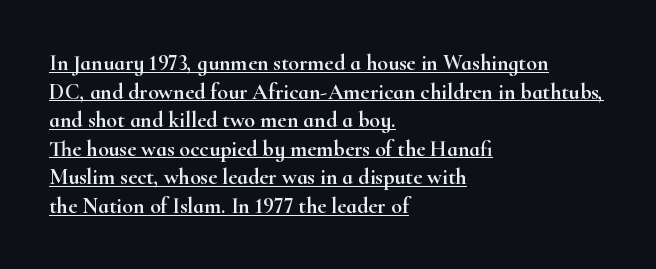
The image shows 22 px text type, upright; set left-aligned, normal line spacing (1.3x), normal letter spacing, underlined.
